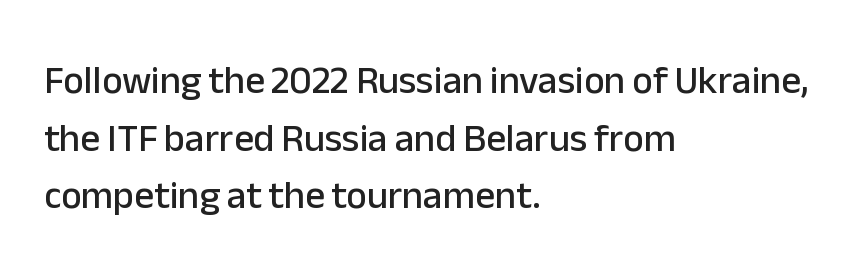
Glyph-to-glyph distance matches everyday printed text. Upright lettering throughout. Vertically, the passage feels balanced, rows spaced as you'd expect. Quick note: underline off. These lines are rendered in a variable-pitch font.
